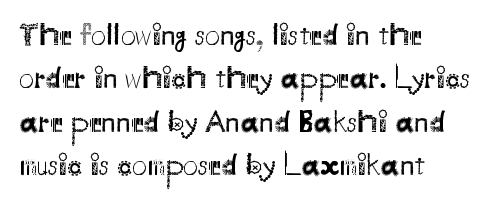
The image shows 30 px regular-weight sans-serif type, upright; set left-aligned, normal line spacing (1.45x), normal letter spacing, not underlined; medium stroke contrast and a small x-height.
